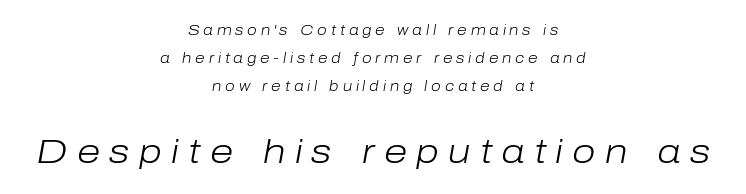
Think standard paragraph weight, or any step lighter than that. The passage shown has open, widely tracked lettering throughout. In CSS terms this would be text-align: center. The rendering uses a large line-height, opening up the rows. If you drew a line through each stem, it would be angled. Bare-footed words on every line.
